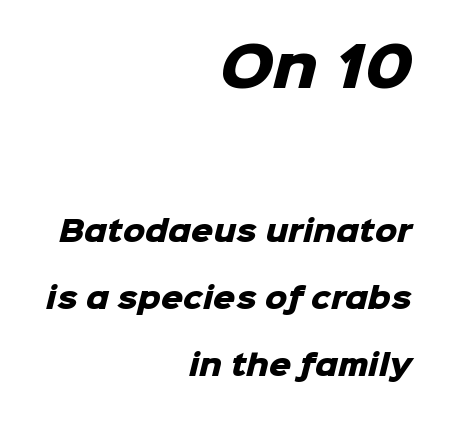
{"serif": "no", "bold": "yes", "weight": "heavy", "width": "normal", "stroke_contrast": "low", "x_height": "medium", "monospaced": "no", "underline": "no", "align": "right", "line_spacing": "loose", "line_spacing_ratio": 2.4, "letter_spacing": "normal", "letter_spacing_em": 0.0, "larger_block": "first", "size_ratio": 1.96, "glyph_px": 55}
